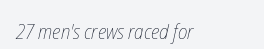
The image shows 21 px text type; set normal letter spacing, not underlined.
